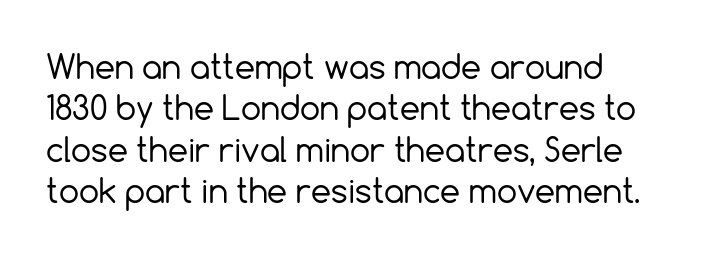
Unmarked baselines from the first word to the last. This is roman type, the default non-slanted kind. Stroke mass is kept to a normal reading level or below. A typesetter would call this zero additional tracking.
